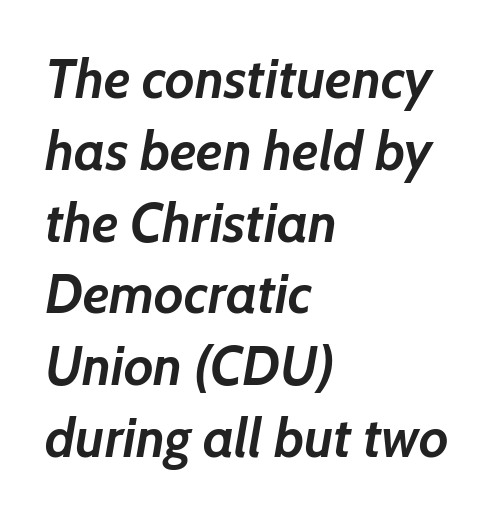
The image shows 54 px semibold type, italic (leaning right); set left-aligned, normal line spacing (1.33x), normal letter spacing, not underlined; low stroke contrast and a medium x-height.
